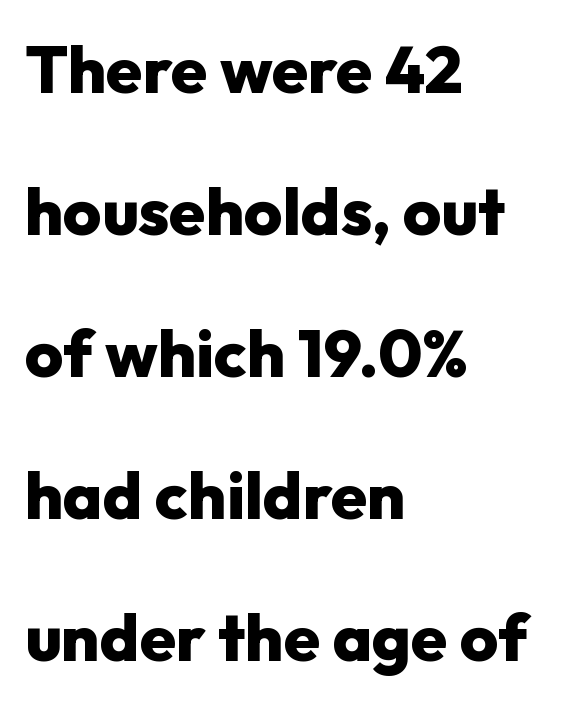
The tracking reads as untouched default to a designer's eye. Designer's note — italics off, roman on. The passage shown is not underscored anywhere. The typesetter chose a ragged-right arrangement here. Students, this is bold: see how much ink each stroke carries.
